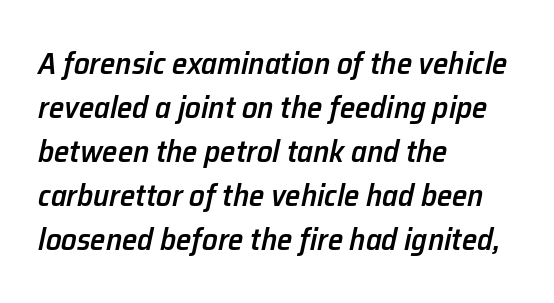
Q: Is the text bold? A: Semi-bold.
Q: Is the text italic (slanted)? A: Yes, it leans right by about 12 degrees.
Q: Is the text underlined? A: No.
Q: How is the paragraph aligned? A: Left-aligned.
Q: Is the spacing between letters normal or unusually wide? A: Normal.
Q: Is the spacing between lines tight, normal or loose? A: Normal.
Q: Width (condensed, normal, or wide)? A: Normal.
Q: Stroke contrast? A: Low.
Q: x-height? A: Medium.
Q: Monospaced? A: No.
